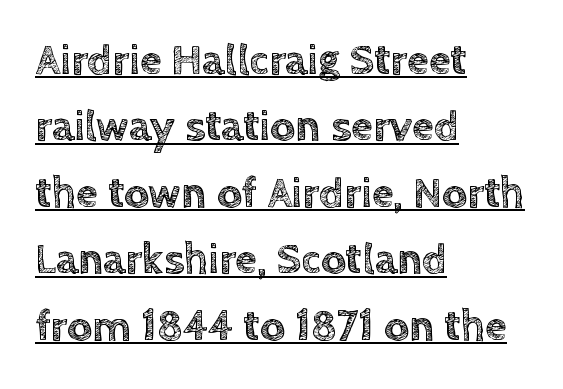
Caption: lettering with a line underneath. A student would call this left alignment; a typographer would say flush left, rag right. A roman cut, with each character standing at attention. The passage shown has conventional tracking throughout.
